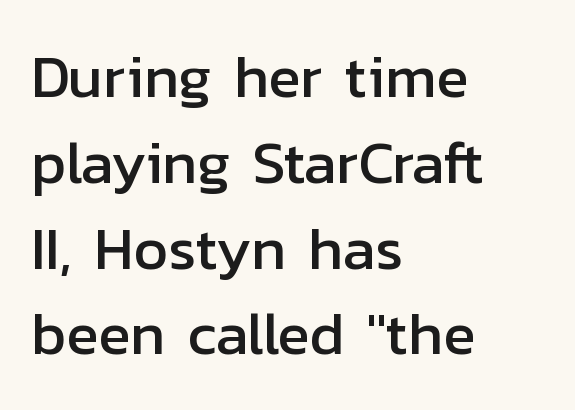
{"serif": "no", "italic": "no", "width": "normal", "stroke_contrast": "low", "x_height": "medium", "monospaced": "no", "underline": "no", "align": "left", "line_spacing": "normal", "line_spacing_ratio": 1.43, "letter_spacing": "normal", "letter_spacing_em": 0.0, "glyph_px": 60}
